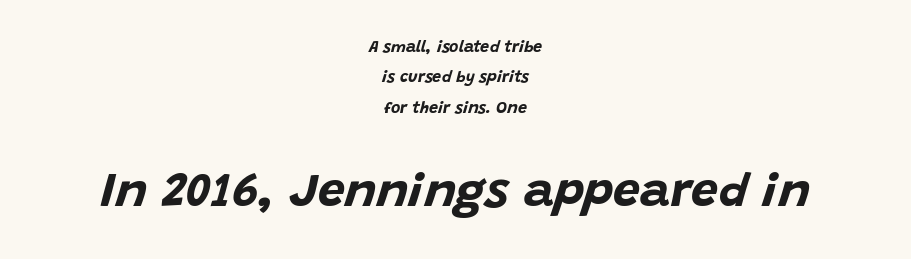
{"italic": "yes", "lean": "right", "slant_degrees": 15, "bold": "yes", "weight": "bold", "width": "normal", "stroke_contrast": "low", "x_height": "large", "monospaced": "no", "underline": "no", "align": "center", "line_spacing": "loose", "line_spacing_ratio": 1.9, "letter_spacing": "normal", "letter_spacing_em": 0.0, "larger_block": "second", "size_ratio": 3.0, "glyph_px": 48}
